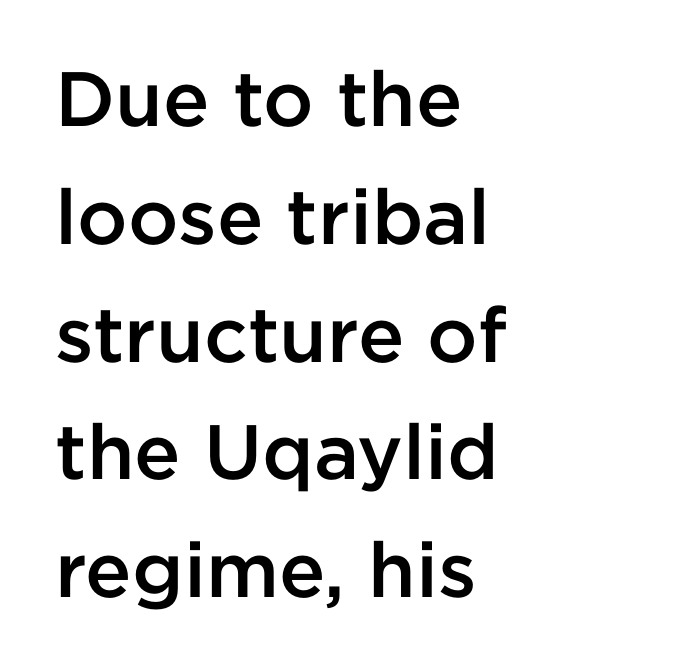
Quick note: not italic, upright. Default kerning and tracking; the words read as compact shapes. Compared with a centered layout, this one pins lines to the left instead. The passage shown is typed in a proportional face where columns would drift.
